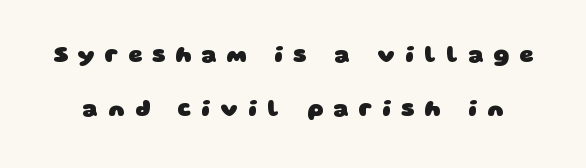
Heavy-handed strokes throughout: this text is bold. Any mark beneath the type? The region is blank. In terms of letterspacing, this is a distinctly airy, spread setting. This block would shrink considerably if given ordinary leading; it's expanded now.
